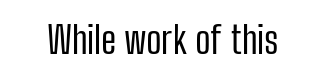
Q: Is the text bold? A: No.
Q: Is the text italic (slanted)? A: No, it is upright.
Q: Is the typeface a serif or a sans-serif typeface? A: Sans-serif.
Q: Is the text underlined? A: No.
Q: Is the spacing between letters normal or unusually wide? A: Normal.
Q: Width (condensed, normal, or wide)? A: Condensed.
Q: Stroke contrast? A: Low.
Q: x-height? A: Medium.
Q: Monospaced? A: No.
